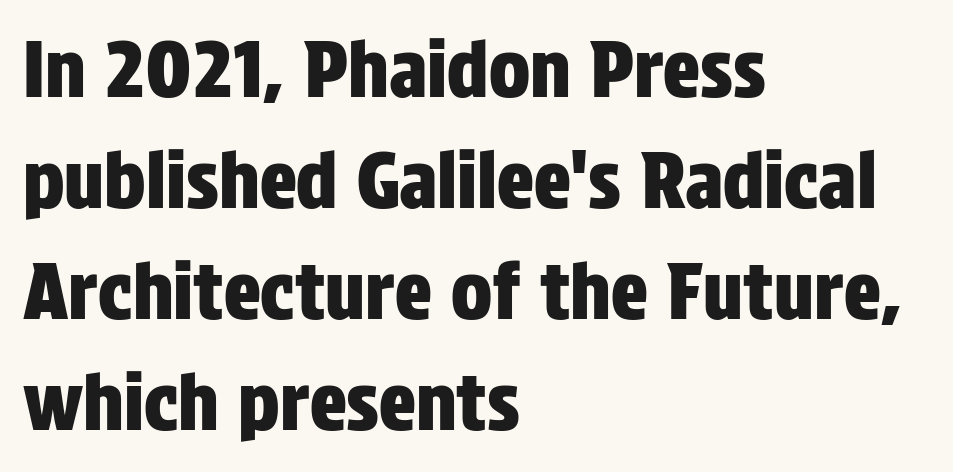
The image shows 77 px condensed sans-serif type, upright; set left-aligned, normal line spacing (1.44x), normal letter spacing, not underlined; low stroke contrast and a large x-height.
